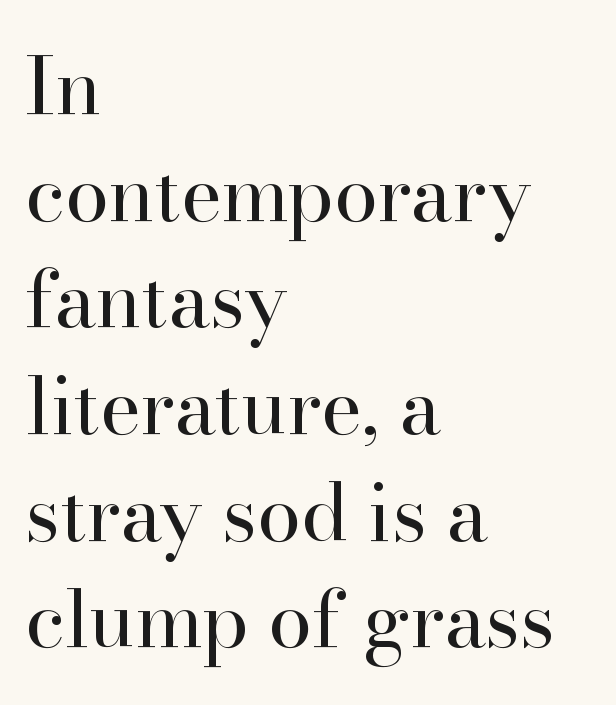
Q: Is the text bold? A: No.
Q: Is the text italic (slanted)? A: No, it is upright.
Q: Is the typeface a serif or a sans-serif typeface? A: Serif.
Q: Is the text underlined? A: No.
Q: How is the paragraph aligned? A: Left-aligned.
Q: Is the spacing between letters normal or unusually wide? A: Normal.
Q: Is the spacing between lines tight, normal or loose? A: Normal.
Q: Width (condensed, normal, or wide)? A: Normal.
Q: Stroke contrast? A: High.
Q: x-height? A: Small.
Q: Monospaced? A: No.
